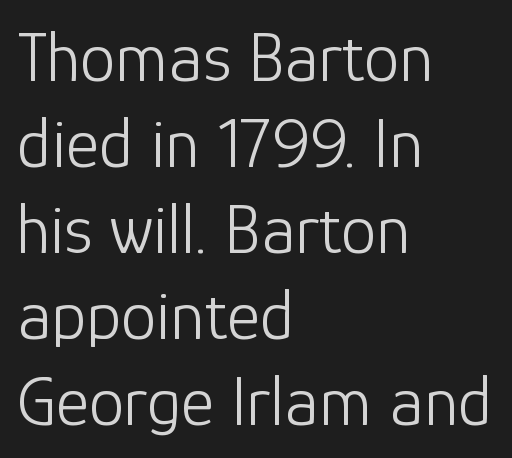
Q: Is the text bold? A: No.
Q: Is the text italic (slanted)? A: No, it is upright.
Q: Is the typeface a serif or a sans-serif typeface? A: Sans-serif.
Q: Is the text underlined? A: No.
Q: How is the paragraph aligned? A: Left-aligned.
Q: Is the spacing between letters normal or unusually wide? A: Normal.
Q: Width (condensed, normal, or wide)? A: Normal.
Q: Stroke contrast? A: Low.
Q: x-height? A: Medium.
Q: Monospaced? A: No.
